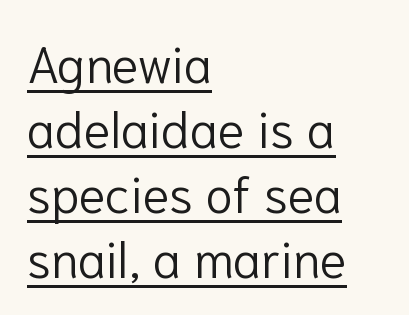
Q: Is the text bold? A: No.
Q: Is the text italic (slanted)? A: No, it is upright.
Q: Is the typeface a serif or a sans-serif typeface? A: Sans-serif.
Q: Is the text underlined? A: Yes.
Q: How is the paragraph aligned? A: Left-aligned.
Q: Is the spacing between letters normal or unusually wide? A: Normal.
Q: Is the spacing between lines tight, normal or loose? A: Normal.
Q: Width (condensed, normal, or wide)? A: Normal.
Q: Stroke contrast? A: Low.
Q: x-height? A: Medium.
Q: Monospaced? A: No.
